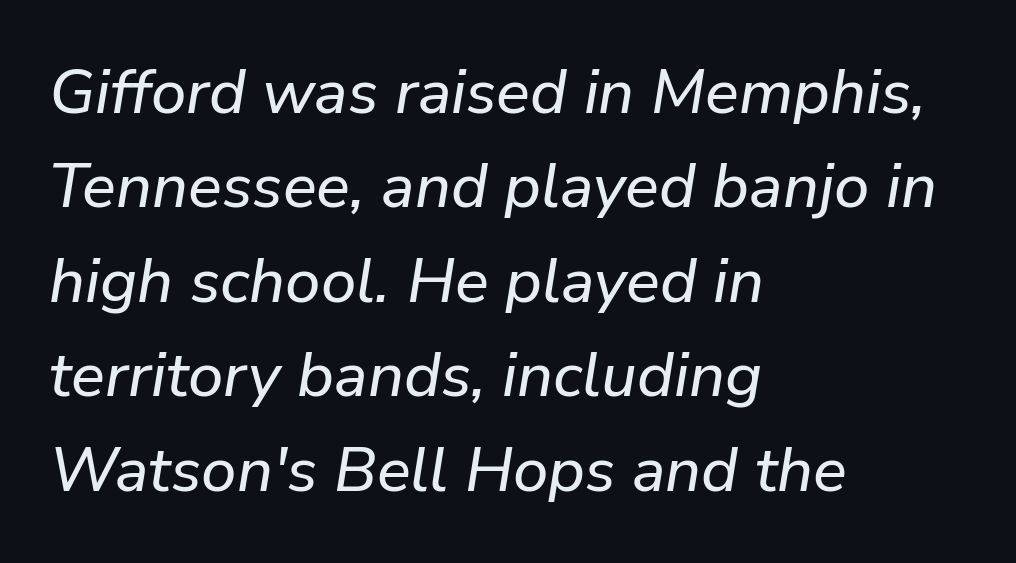
The image shows 63 px text type, italic (leaning right); set left-aligned, normal line spacing (1.5x), normal letter spacing, not underlined; low stroke contrast and a medium x-height.
